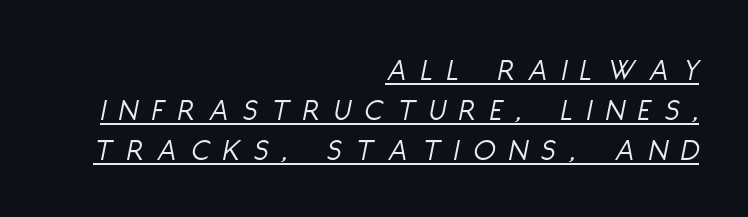
The image shows 32 px light, condensed type, italic (leaning right); set right-aligned, normal line spacing (1.25x), unusually wide letter spacing (+0.45 em), underlined; low stroke contrast and a large x-height.
